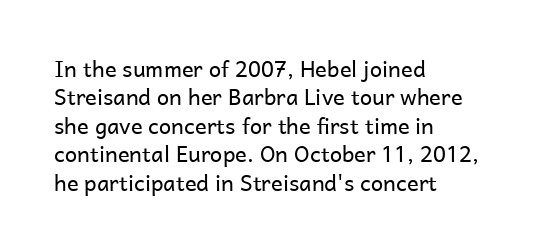
Q: Is the text bold? A: No.
Q: Is the text italic (slanted)? A: No, it is upright.
Q: Is the text underlined? A: No.
Q: How is the paragraph aligned? A: Left-aligned.
Q: Is the spacing between letters normal or unusually wide? A: Normal.
Q: Is the spacing between lines tight, normal or loose? A: Normal.
